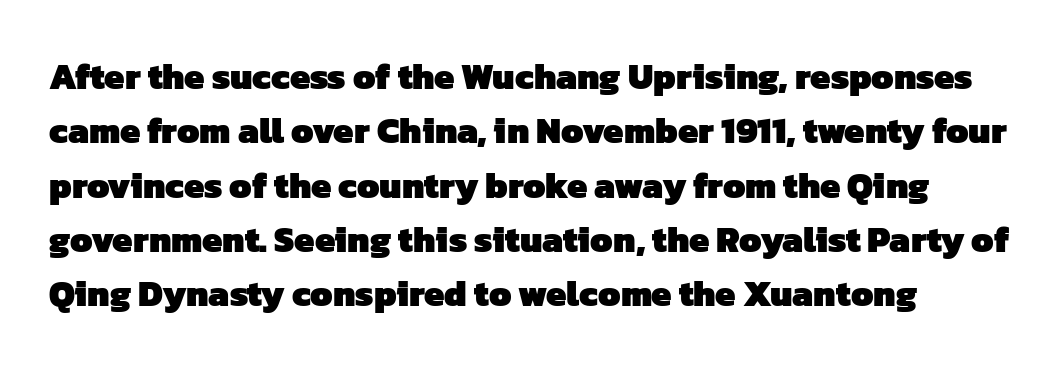
You'd pick this weight for a headline — it's a proper bold. Students, observe: this is what conventionally led text looks like. The strip under each line holds only bare page. Varying glyph widths throughout — classic text-font behaviour. In terms of letterspacing, this is plain default setting.
